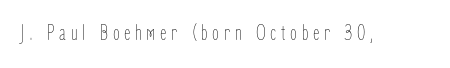
Q: Is the text bold? A: No.
Q: Is the text italic (slanted)? A: No, it is upright.
Q: Is the text underlined? A: No.
Q: Is the spacing between letters normal or unusually wide? A: Unusually wide.
